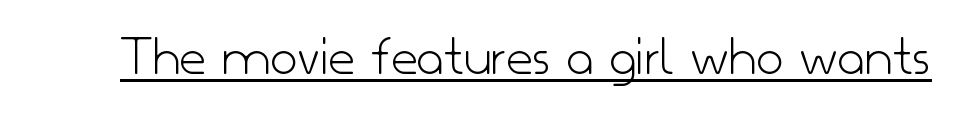
Q: Is the text bold? A: No.
Q: Is the text italic (slanted)? A: No, it is upright.
Q: Is the typeface a serif or a sans-serif typeface? A: Sans-serif.
Q: Is the text underlined? A: Yes.
Q: Is the spacing between letters normal or unusually wide? A: Normal.
Q: Width (condensed, normal, or wide)? A: Normal.
Q: Stroke contrast? A: Low.
Q: x-height? A: Small.
Q: Monospaced? A: No.
